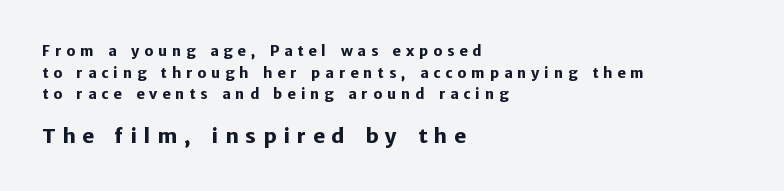
The image shows 20 px bold type, upright; set left-aligned, normal line spacing (1.54x), unusually wide letter spacing (+0.35 em), not underlined; the second (bottom) block is 1.43x larger.
